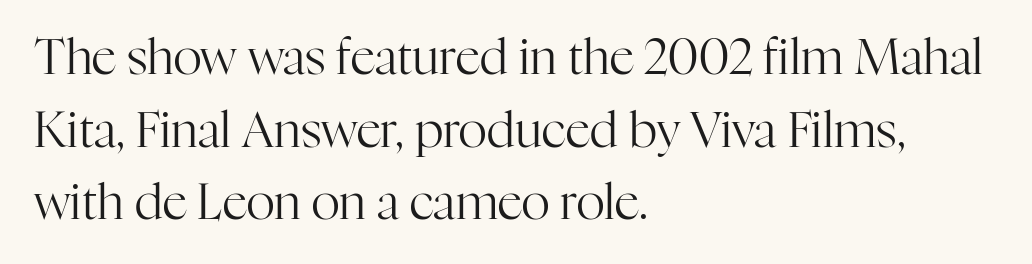
{"serif": "yes", "italic": "no", "bold": "no", "weight": "regular", "width": "normal", "stroke_contrast": "high", "x_height": "medium", "monospaced": "no", "underline": "no", "align": "left", "line_spacing": "normal", "line_spacing_ratio": 1.48, "letter_spacing": "normal", "letter_spacing_em": 0.0, "glyph_px": 49}
